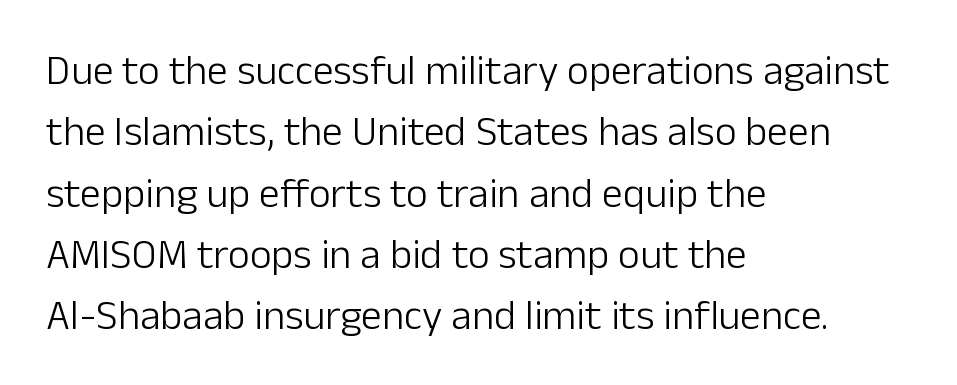
No italicization has been applied; the sample stays upright. Are there feet on the stems? There aren't — it's a sans. The rows are spaced the way most documents space them. This sample is left-justified, so line endings fall wherever the words run out. Descender tails drop into unmarked territory.
